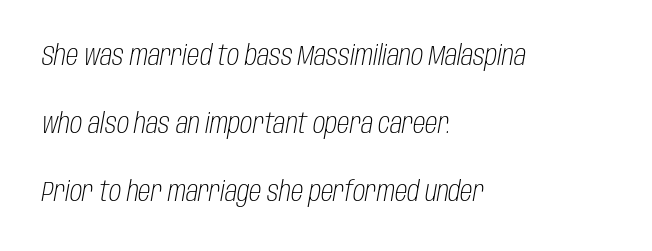
The image shows 28 px light, condensed type, italic (leaning right); set left-aligned, loose line spacing (2.43x), normal letter spacing, not underlined; low stroke contrast and a large x-height.
